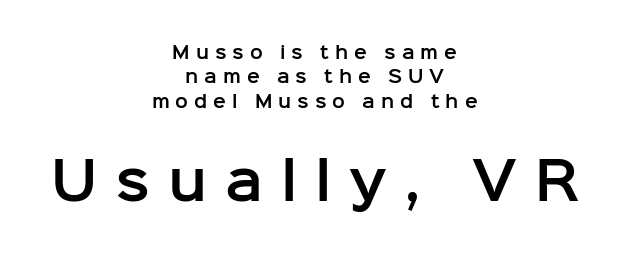
Any mark beneath the type? The region is blank. The face used here is a sans, in the tradition of grotesques and geometrics. The emphasis by scale lands on block number two, below. Caption: multi-line text, centered on the measure. Observe the wide spacing: letters keep a clear distance from each other. Here the designer chose a conventional face with non-uniform glyph widths.
